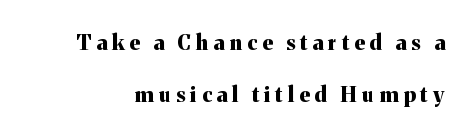
The image shows 21 px bold type, upright; set loose line spacing (2.47x), unusually wide letter spacing (+0.25 em), not underlined.
